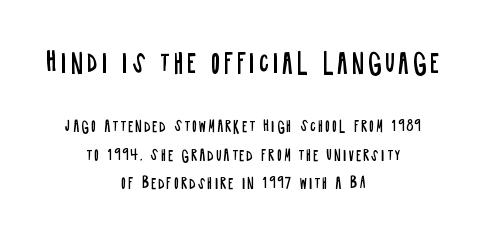
Q: Is the text bold? A: No.
Q: Is the text italic (slanted)? A: No, it is upright.
Q: Is the text underlined? A: No.
Q: How is the paragraph aligned? A: Centered.
Q: Is the spacing between lines tight, normal or loose? A: Loose.
Q: Which block of text is set in a larger size, the first (top) or the second (bottom)? A: The first (top) one.
